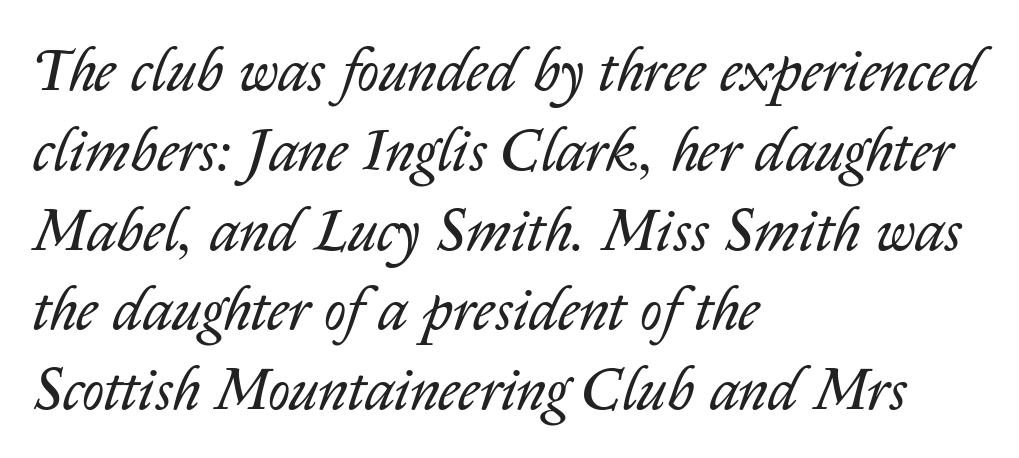
{"italic": "yes", "lean": "right", "slant_degrees": 14, "bold": "no", "weight": "regular", "width": "normal", "stroke_contrast": "low", "x_height": "medium", "monospaced": "no", "underline": "no", "align": "left", "line_spacing": "normal", "line_spacing_ratio": 1.33, "letter_spacing": "normal", "letter_spacing_em": 0.0, "glyph_px": 60}
